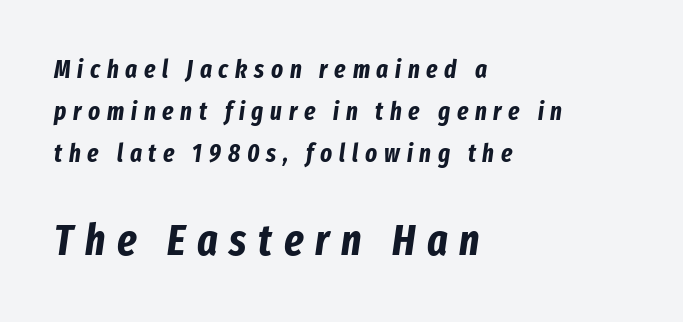
The image shows 43 px bold, condensed type, italic (leaning right); set left-aligned, normal line spacing (1.68x), unusually wide letter spacing (+0.27 em), not underlined; the second (bottom) block is 1.72x larger; low stroke contrast and a medium x-height.
